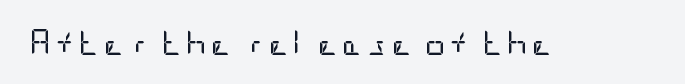
On a weight scale, this lands at 450 or below. The gap between lines stays unmarked. Notice how the stems are strictly vertical — no italics here.
